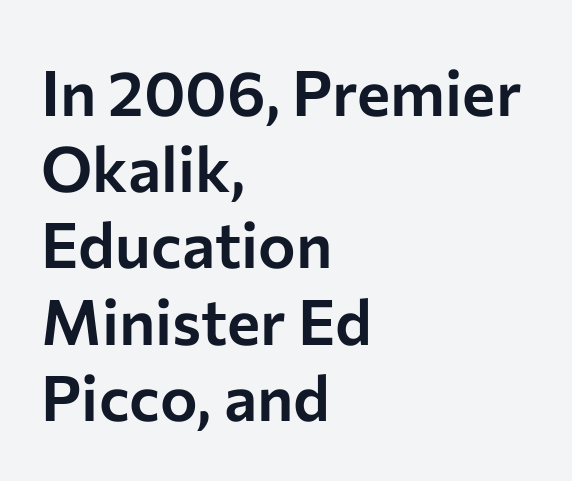
The image shows 63 px sans-serif type, upright; set left-aligned, line spacing 1.21x, normal letter spacing, not underlined; low stroke contrast and a medium x-height.
